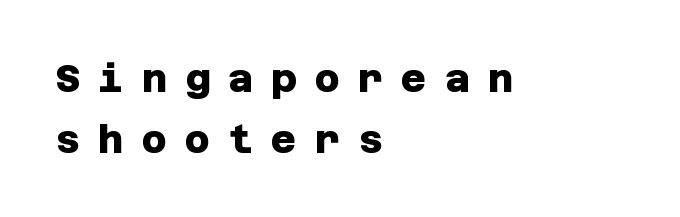
Q: Is the text bold? A: Yes.
Q: Is the typeface a serif or a sans-serif typeface? A: Sans-serif.
Q: Is the text underlined? A: No.
Q: How is the paragraph aligned? A: Left-aligned.
Q: Is the spacing between letters normal or unusually wide? A: Unusually wide.
Q: Is the spacing between lines tight, normal or loose? A: Normal.
Q: Width (condensed, normal, or wide)? A: Normal.
Q: Stroke contrast? A: Low.
Q: x-height? A: Large.
